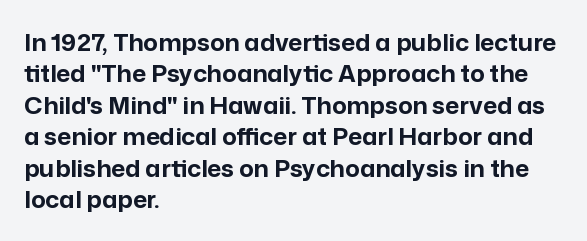
Caption: standard tracking, unaltered. In CSS terms this would be text-align: left. Unlike italic type, these characters show no tilt at all. A dark, heavy texture on the line: the type is bold.
